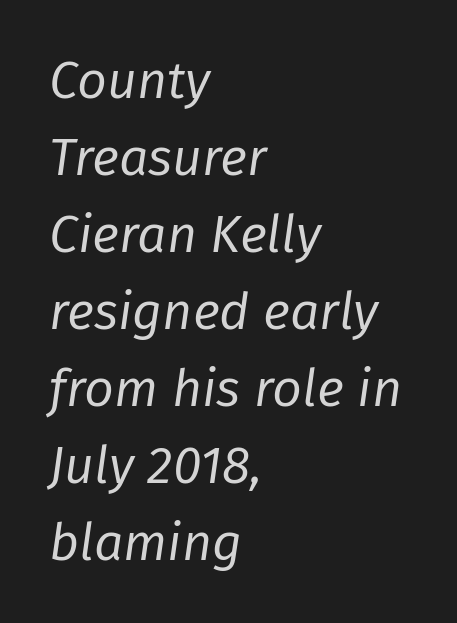
The image shows 52 px regular-weight type, italic (leaning right); set left-aligned, normal line spacing (1.48x), normal letter spacing, not underlined; low stroke contrast and a medium x-height.
